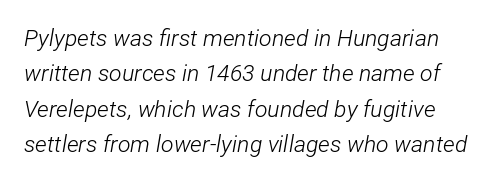
Q: Is the text bold? A: No.
Q: Is the text italic (slanted)? A: Yes, it leans right by about 12 degrees.
Q: Is the text underlined? A: No.
Q: Is the spacing between letters normal or unusually wide? A: Normal.
Q: Is the spacing between lines tight, normal or loose? A: Normal.
